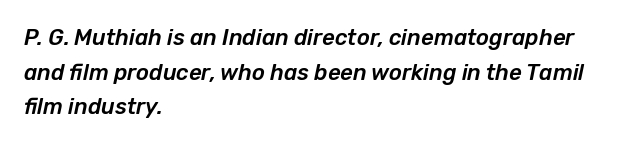
The image shows 22 px text type, italic (leaning right); set left-aligned, normal line spacing (1.57x), normal letter spacing, not underlined.
